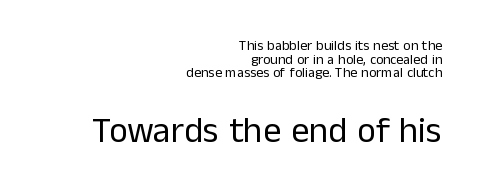
Is this a fixed-width face? No — the glyphs have proportional, varying widths. Observe the absence of serifs on each vertical stroke in this sample. A roman cut, with each character standing at attention. Summary of weight: not heavy and not bold. The rendering enlarges the type as you move from the upper chunk to the lower. The letterforms sit shoulder to shoulder at normal distance.
